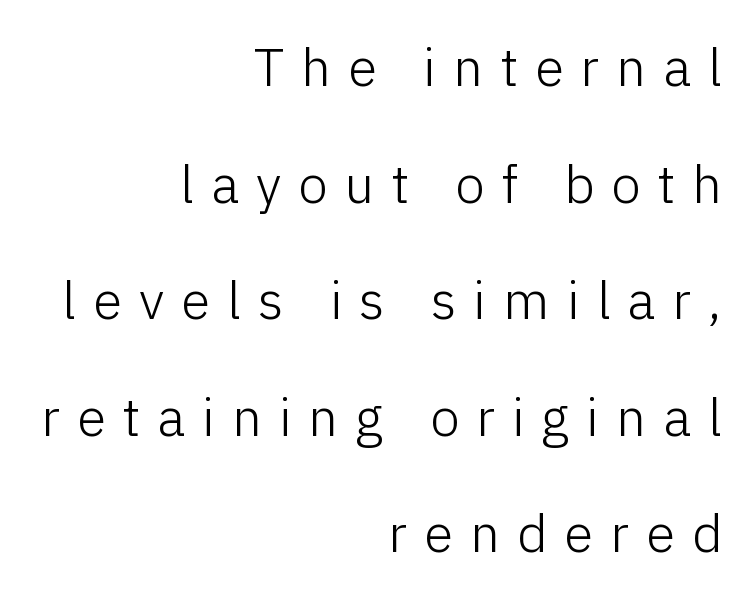
The image shows 53 px light sans-serif type, upright; set right-aligned, loose line spacing (2.2x), unusually wide letter spacing (+0.32 em), not underlined; low stroke contrast and a medium x-height.
